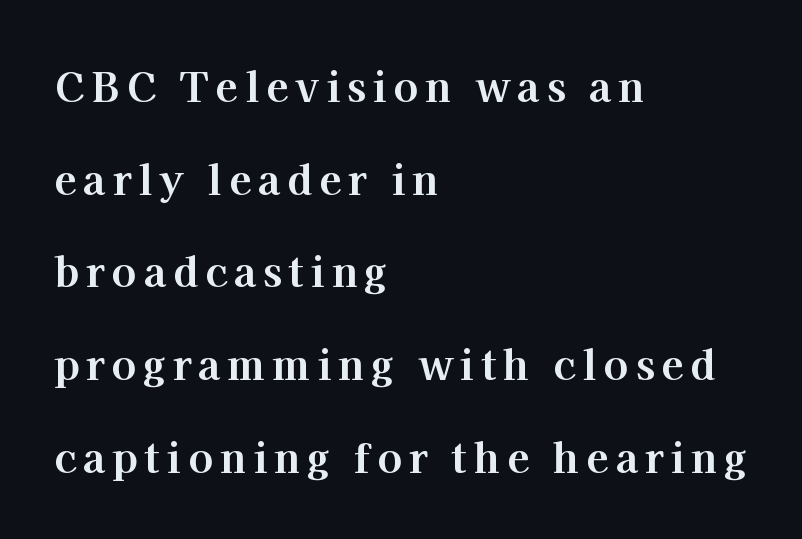
{"serif": "yes", "italic": "no", "bold": "yes", "weight": "bold", "width": "normal", "stroke_contrast": "high", "x_height": "medium", "monospaced": "no", "underline": "no", "align": "left", "line_spacing": "loose", "line_spacing_ratio": 2.26, "glyph_px": 41}
